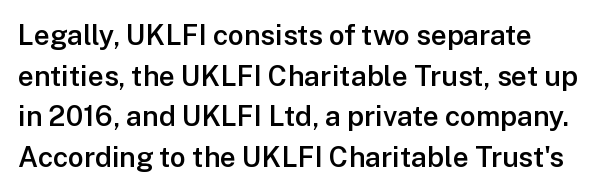
This sample has the flowing, uneven cadence of proportional lettering. Posture: vertical. How would I describe the line gaps? Plain and ordinary. Classification — sans serif. Spacing between characters is what you'd get straight out of the box. Typesetter's note: demi weight, one step under bold.
